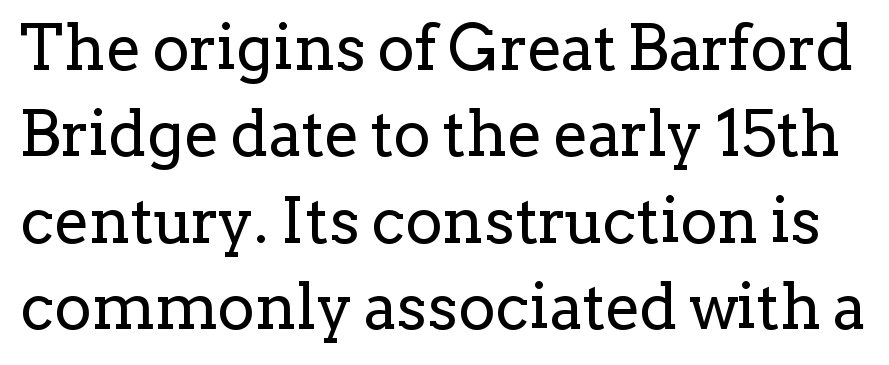
No extra ink here — the face is not bold. The strip under each line holds only bare page. This sample has the flowing, uneven cadence of proportional lettering. Does extra space separate the letters? No, they use regular spacing. The line-height multiplier appears to be the usual default.
